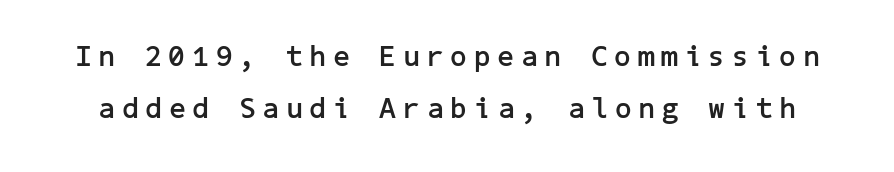
Q: Is the text bold? A: Yes.
Q: Is the text italic (slanted)? A: No, it is upright.
Q: Is the typeface a serif or a sans-serif typeface? A: Sans-serif.
Q: Is the text underlined? A: No.
Q: Is the spacing between letters normal or unusually wide? A: Unusually wide.
Q: Width (condensed, normal, or wide)? A: Normal.
Q: Stroke contrast? A: Low.
Q: x-height? A: Medium.
